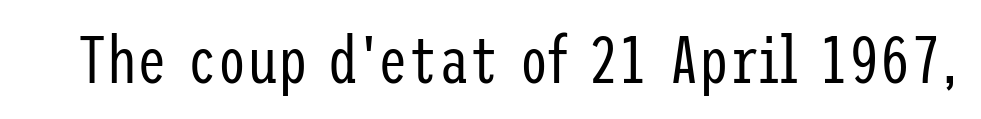
Regarding serifs, this sample does without them. No italicization has been applied; the sample stays upright. The cut favours lightness, reaching ordinary text weight at its darkest. Standard letterfit; no display-style spreading of the glyphs. The gap between lines stays unmarked.
